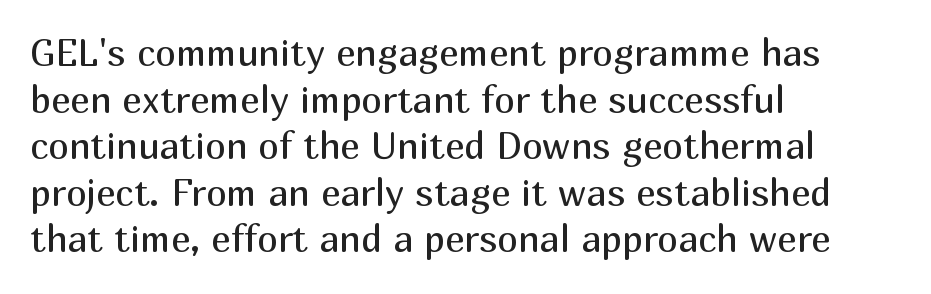
Q: Is the text bold? A: No.
Q: Is the text italic (slanted)? A: No, it is upright.
Q: Is the typeface a serif or a sans-serif typeface? A: Sans-serif.
Q: Is the text underlined? A: No.
Q: How is the paragraph aligned? A: Left-aligned.
Q: Is the spacing between letters normal or unusually wide? A: Normal.
Q: Is the spacing between lines tight, normal or loose? A: Normal.
Q: Width (condensed, normal, or wide)? A: Normal.
Q: Stroke contrast? A: Medium.
Q: x-height? A: Medium.
Q: Monospaced? A: No.
